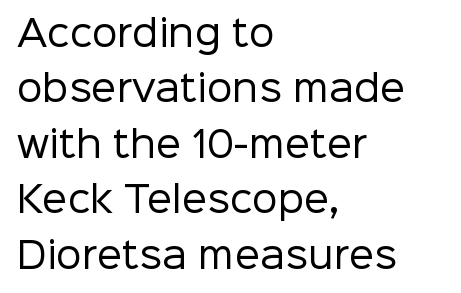
Q: Is the text bold? A: No.
Q: Is the text italic (slanted)? A: No, it is upright.
Q: Is the typeface a serif or a sans-serif typeface? A: Sans-serif.
Q: Is the text underlined? A: No.
Q: How is the paragraph aligned? A: Left-aligned.
Q: Is the spacing between letters normal or unusually wide? A: Normal.
Q: Is the spacing between lines tight, normal or loose? A: Normal.
Q: Width (condensed, normal, or wide)? A: Normal.
Q: Stroke contrast? A: Low.
Q: x-height? A: Medium.
Q: Monospaced? A: No.
